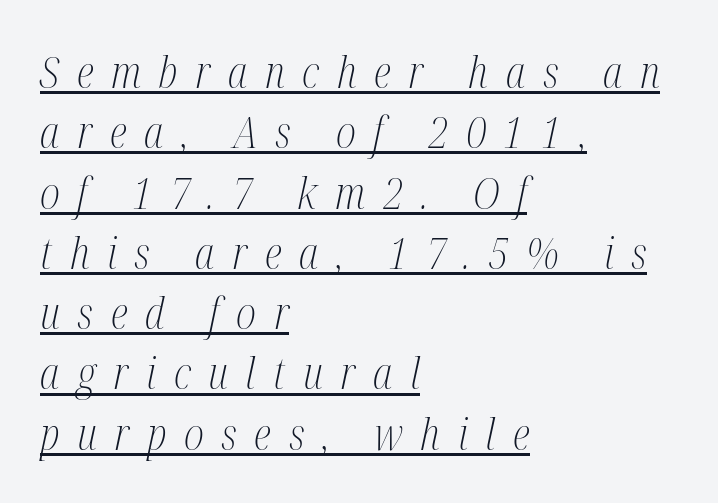
{"serif": "yes", "italic": "yes", "lean": "right", "slant_degrees": 12, "bold": "no", "weight": "light", "width": "condensed", "stroke_contrast": "medium", "x_height": "medium", "monospaced": "no", "underline": "yes", "align": "left", "line_spacing": "normal", "line_spacing_ratio": 1.37, "letter_spacing": "wide", "letter_spacing_em": 0.4, "glyph_px": 44}
